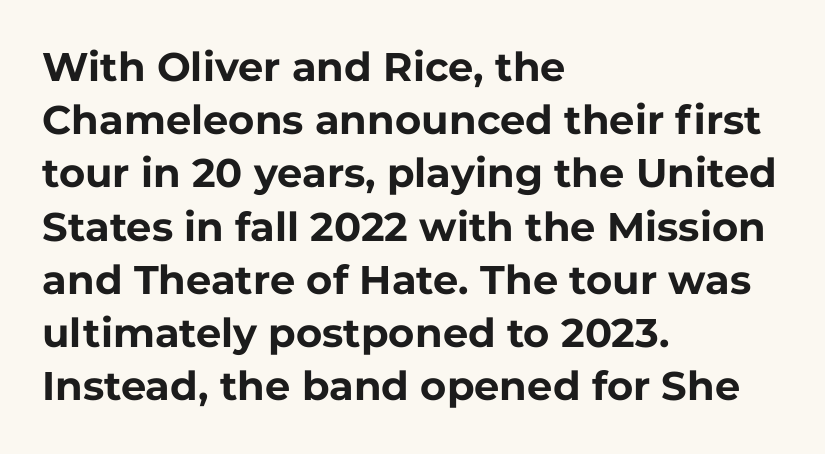
{"serif": "no", "italic": "no", "bold": "yes", "weight": "bold", "width": "normal", "stroke_contrast": "low", "x_height": "medium", "monospaced": "no", "underline": "no", "align": "left", "line_spacing": "normal", "line_spacing_ratio": 1.33, "letter_spacing": "normal", "letter_spacing_em": 0.0, "glyph_px": 40}
